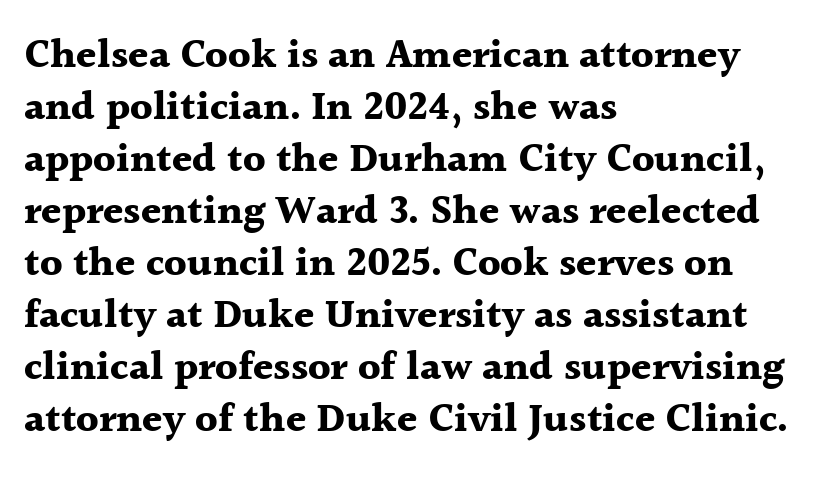
The image shows 41 px bold serif type, upright; set left-aligned, normal line spacing (1.27x), normal letter spacing, not underlined; a medium x-height.
